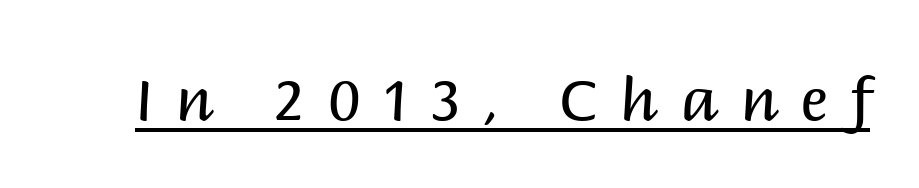
The image shows 58 px regular-weight sans-serif type; set unusually wide letter spacing (+0.38 em), underlined; medium stroke contrast and a large x-height.
